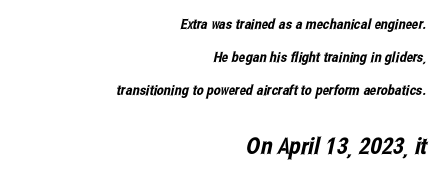
The image shows 23 px text type; set right-aligned, loose line spacing (2.36x), normal letter spacing, not underlined; the second (bottom) block is 1.64x larger.
